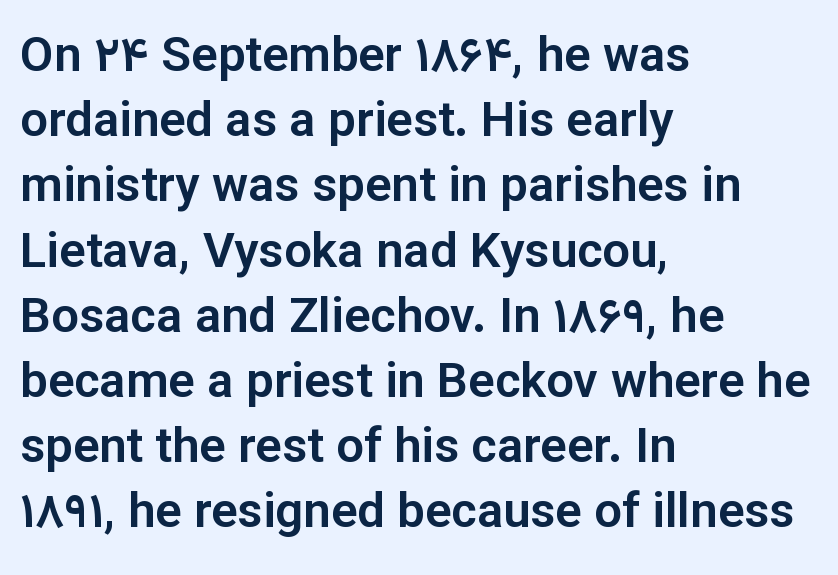
The lines are quadded left. Just letters on the line, the space beneath them empty. The characters display no serif detailing; their extremities are plain. Ordinary non-slanted type is in use.
